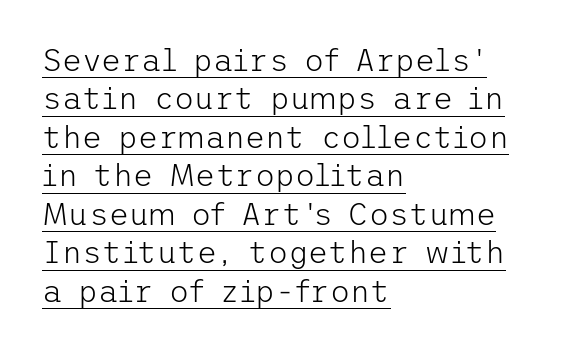
The image shows 31 px light sans-serif type, upright; set left-aligned, line spacing 1.24x, normal letter spacing, underlined; low stroke contrast and a medium x-height.
